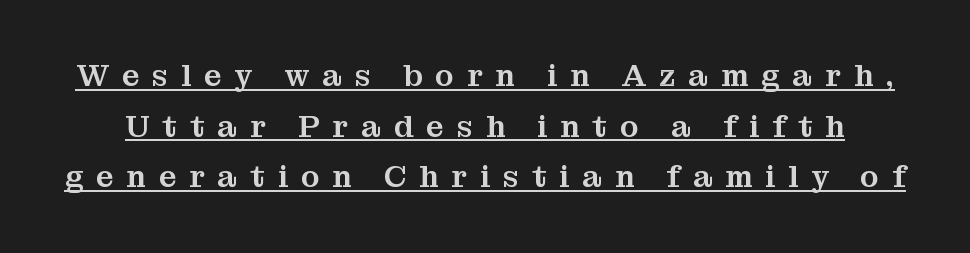
The horizontal fit of the characters is loose and conspicuously gappy. If you drew a line through each stem, it would be perfectly vertical. You could not count columns in this text — the font is proportionally spaced. The face used here is seriffed, in the tradition of book romans. The vertical gap from one line to the next is medium. Underline: present.
